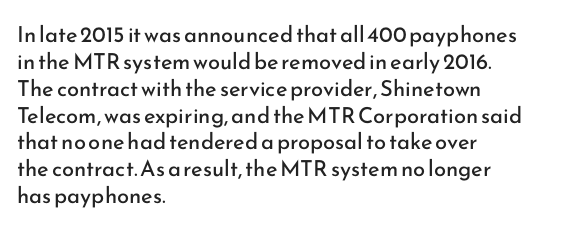
Honestly, the letter spacing is just normal — you wouldn't notice it. A student would call this left alignment; a typographer would say flush left, rag right. The font sits on the lighter half of the weight spectrum, regular included. Just letters on the line, the space beneath them empty.
